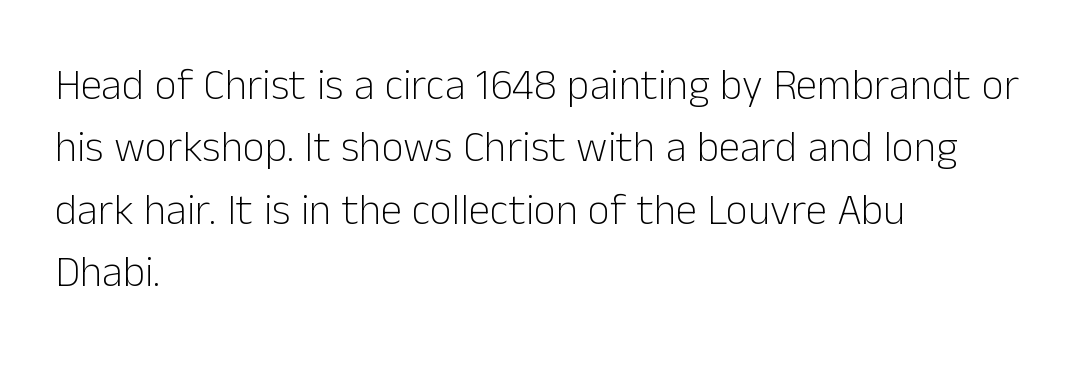
The image shows 43 px light sans-serif type, upright; set left-aligned, normal line spacing (1.45x), normal letter spacing, not underlined; low stroke contrast and a medium x-height.
